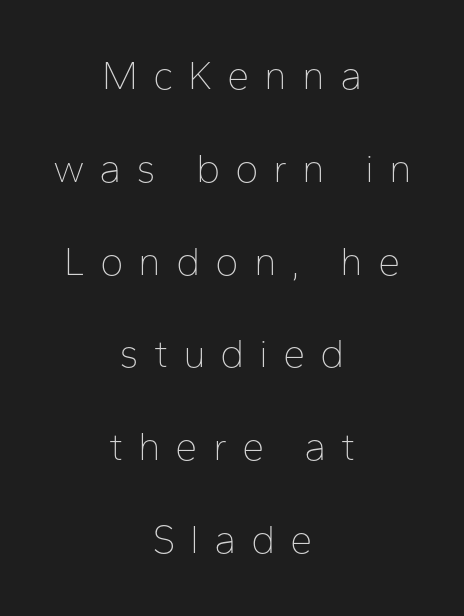
{"serif": "no", "italic": "no", "bold": "no", "weight": "thin", "width": "normal", "stroke_contrast": "low", "x_height": "medium", "monospaced": "no", "underline": "no", "align": "center", "line_spacing": "loose", "line_spacing_ratio": 2.32, "letter_spacing": "wide", "letter_spacing_em": 0.37, "glyph_px": 40}
